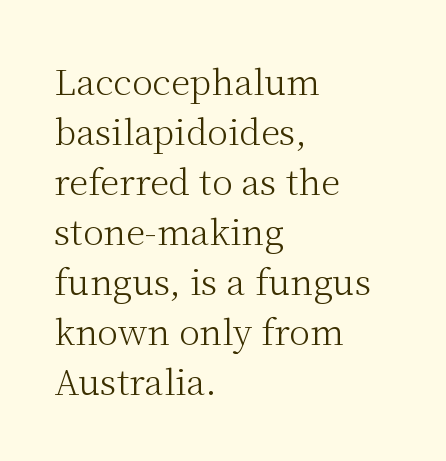
The image shows 35 px light serif type, upright; set left-aligned, normal line spacing (1.43x), normal letter spacing, not underlined; medium stroke contrast and a medium x-height.
